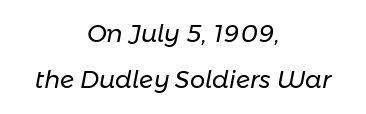
Rendered with sloped, italic letterforms. A bare baseline throughout the passage. Visually the block forms a symmetrical silhouette, jagged on both flanks. Between one letter and the next there's only the usual sliver of space.
